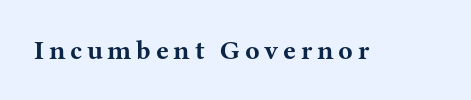
Q: Is the text bold? A: Yes.
Q: Is the text italic (slanted)? A: No, it is upright.
Q: Is the text underlined? A: No.
